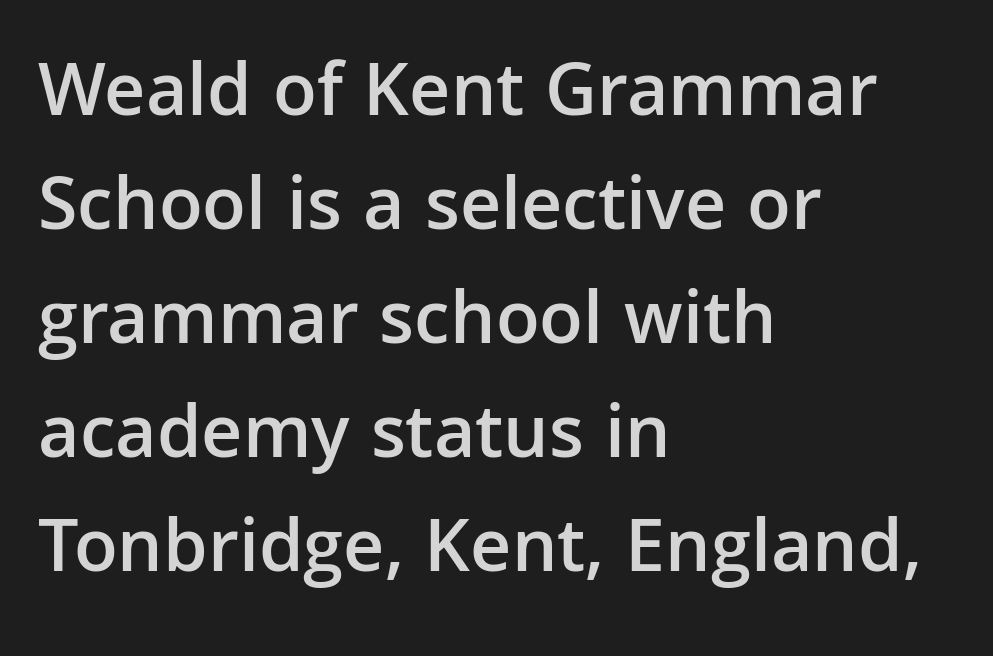
Rows of type keep a routine distance in the vertical direction. The passage shown is not underscored anywhere. Note the varied advance widths — an 'i' is clearly narrower than an 'm'. Examine the stroke ends and you'll find no serifs. Weight check: semibold — heavier than regular, not quite bold. Left-aligned paragraph, ragged on the right.
